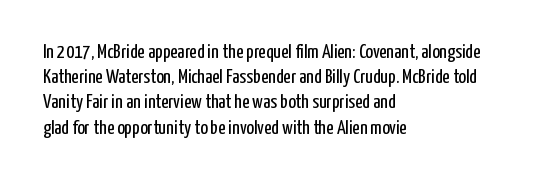
The image shows 20 px text type, upright; set left-aligned, normal line spacing (1.26x), normal letter spacing, not underlined.
